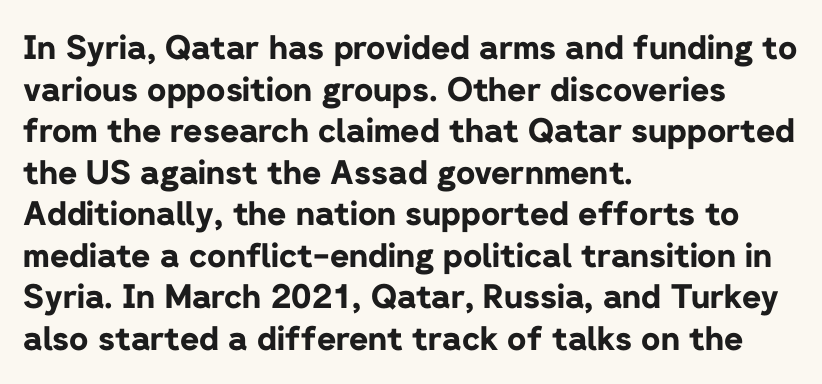
{"serif": "no", "italic": "no", "bold": "yes", "weight": "bold", "width": "normal", "stroke_contrast": "low", "x_height": "medium", "monospaced": "no", "underline": "no", "align": "left", "line_spacing": "normal", "line_spacing_ratio": 1.26, "letter_spacing": "normal", "letter_spacing_em": 0.0, "glyph_px": 33}
